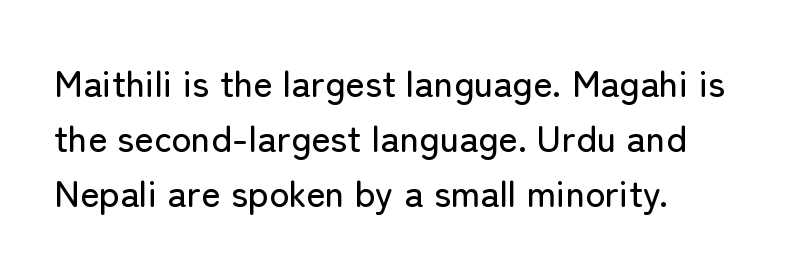
It's the straight-up-and-down kind of type. Interline gaps are of average width in this sample. Descenders hang freely into open space. In terms of letterform style, serifs are entirely absent.
